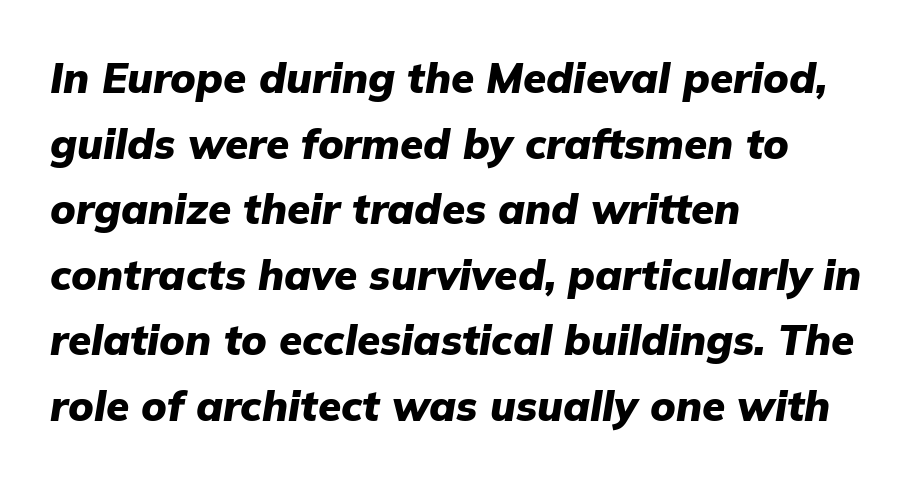
Nobody touched the tracking dial on this one. The passage shown stacks its lines at a standard gap. A clean baseline with only descenders dipping below it. Each letter keeps its own natural width here, so spacing adapts to shape. The specimen reads as italic at a glance.
